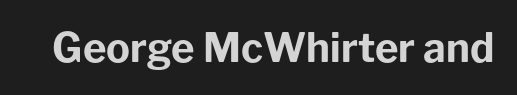
The type is set solid horizontally, with unmodified tracking. Descenders are the only things crossing below the line. Every letter is thick-stroked: bold, no question. Each letter keeps its own natural width here, so spacing adapts to shape.
